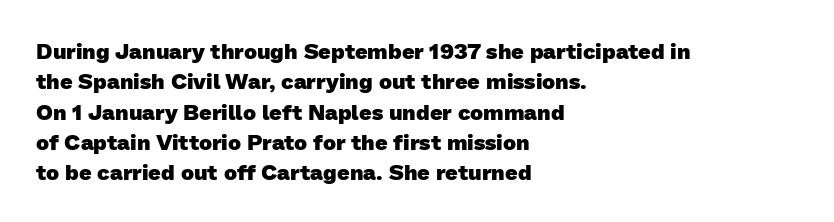
The typesetting leans heavy: a genuine bold. These lines keep a tight, regular rhythm from letter to letter. Regarding leading, the lines here are spaced in the standard way. Each line starts at the same left margin while the right side varies. Any mark beneath the type? The region is blank.
